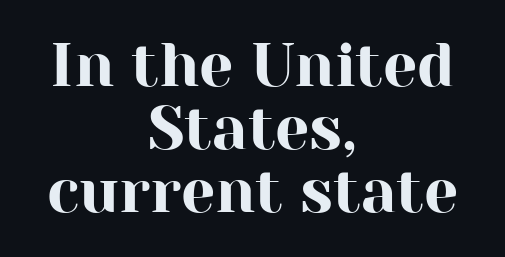
Q: Is the text italic (slanted)? A: No, it is upright.
Q: Is the typeface a serif or a sans-serif typeface? A: Serif.
Q: Is the text underlined? A: No.
Q: How is the paragraph aligned? A: Centered.
Q: Is the spacing between letters normal or unusually wide? A: Normal.
Q: Is the spacing between lines tight, normal or loose? A: Tight.
Q: Width (condensed, normal, or wide)? A: Normal.
Q: Stroke contrast? A: High.
Q: x-height? A: Medium.
Q: Monospaced? A: No.
